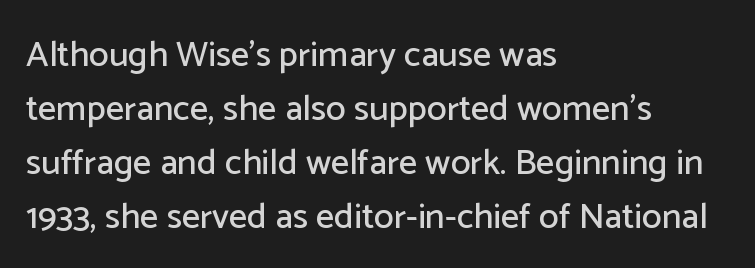
Q: Is the text italic (slanted)? A: No, it is upright.
Q: Is the typeface a serif or a sans-serif typeface? A: Sans-serif.
Q: Is the text underlined? A: No.
Q: How is the paragraph aligned? A: Left-aligned.
Q: Is the spacing between letters normal or unusually wide? A: Normal.
Q: Is the spacing between lines tight, normal or loose? A: Normal.
Q: Width (condensed, normal, or wide)? A: Normal.
Q: Stroke contrast? A: Low.
Q: x-height? A: Medium.
Q: Monospaced? A: No.
